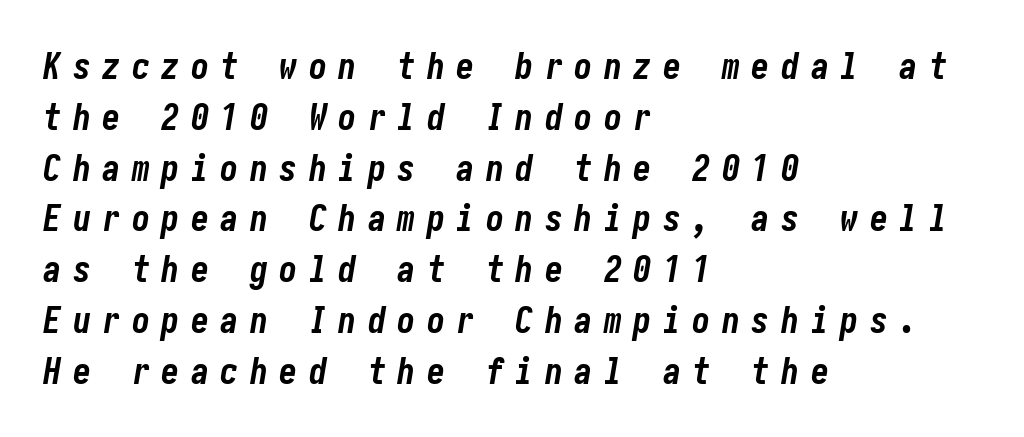
Q: Is the text bold? A: Yes.
Q: Is the text italic (slanted)? A: Yes, it leans right by about 10 degrees.
Q: Is the text underlined? A: No.
Q: How is the paragraph aligned? A: Left-aligned.
Q: Is the spacing between letters normal or unusually wide? A: Unusually wide.
Q: Is the spacing between lines tight, normal or loose? A: Normal.
Q: Width (condensed, normal, or wide)? A: Condensed.
Q: Stroke contrast? A: Low.
Q: x-height? A: Medium.
